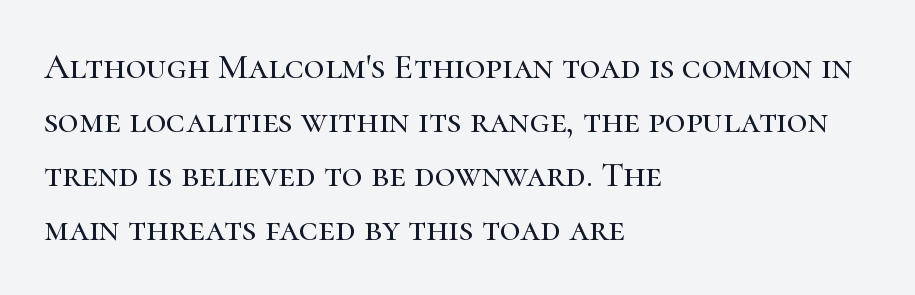
The image shows 36 px serif type, upright; set left-aligned, normal line spacing (1.5x), normal letter spacing, not underlined; high stroke contrast and a medium x-height.
